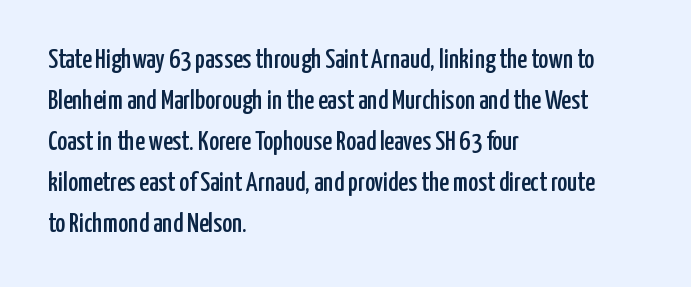
Underlining? Definitely not there. The passage shown stacks its lines at a standard gap. Tall strokes in this sample are plumb rather than angled. Is the block centered? No — it sits flush against the left margin.
